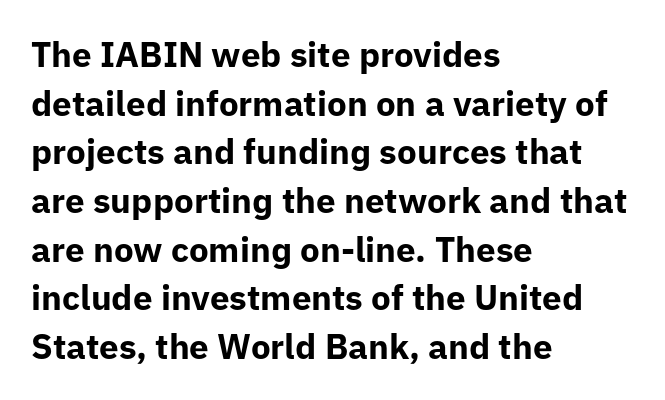
The letters sit at their default tracking, neither squeezed nor spread. The lines sit at an ordinary, default distance from one another. On the weight axis this lands at bold, roughly 700. The characters display no serif detailing; their extremities are plain. Character widths vary here, with narrow letters taking less room than wide ones. When letters stand straight like this, we call the style roman or upright.
